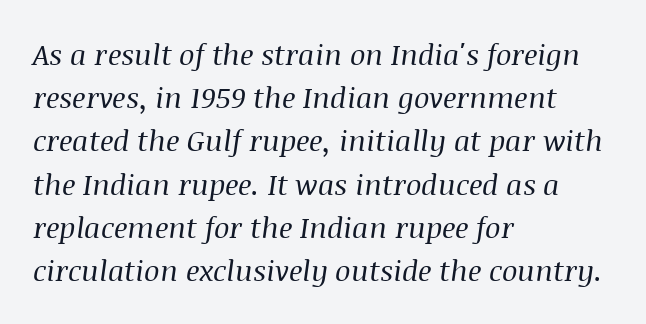
Q: Is the text bold? A: No.
Q: Is the text italic (slanted)? A: Yes, it leans right by about 8 degrees.
Q: Is the typeface a serif or a sans-serif typeface? A: Serif.
Q: Is the text underlined? A: No.
Q: How is the paragraph aligned? A: Left-aligned.
Q: Is the spacing between letters normal or unusually wide? A: Normal.
Q: Is the spacing between lines tight, normal or loose? A: Normal.
Q: Width (condensed, normal, or wide)? A: Normal.
Q: Stroke contrast? A: Medium.
Q: x-height? A: Large.
Q: Monospaced? A: No.
